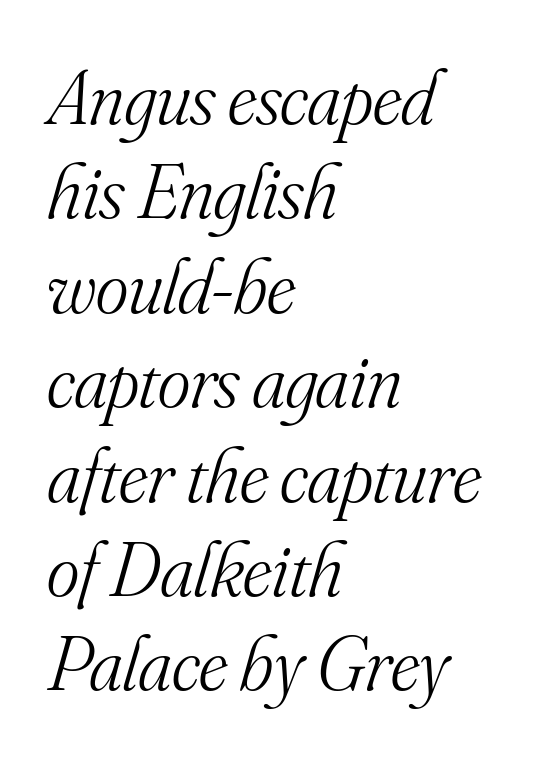
Q: Is the text bold? A: No.
Q: Is the text italic (slanted)? A: Yes, it leans right by about 16 degrees.
Q: Is the typeface a serif or a sans-serif typeface? A: Serif.
Q: Is the text underlined? A: No.
Q: How is the paragraph aligned? A: Left-aligned.
Q: Is the spacing between letters normal or unusually wide? A: Normal.
Q: Width (condensed, normal, or wide)? A: Normal.
Q: Stroke contrast? A: Medium.
Q: x-height? A: Small.
Q: Monospaced? A: No.
